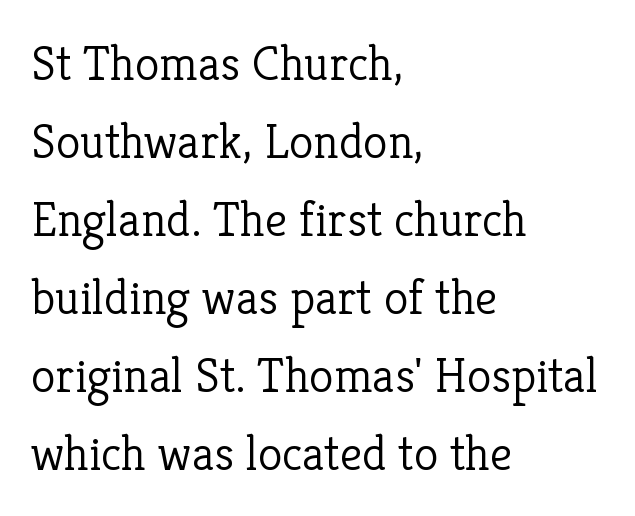
Ordinary non-slanted type is in use. Looks like regular typesetting: each glyph gets only the width it needs. Is the letter spacing exaggerated? No — it looks like the ordinary default. Only glyphs here, with clear space below each row.
